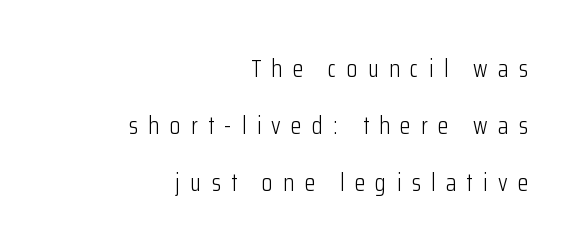
The image shows 24 px text type, upright; set right-aligned, loose line spacing (2.37x), unusually wide letter spacing (+0.43 em), not underlined.
